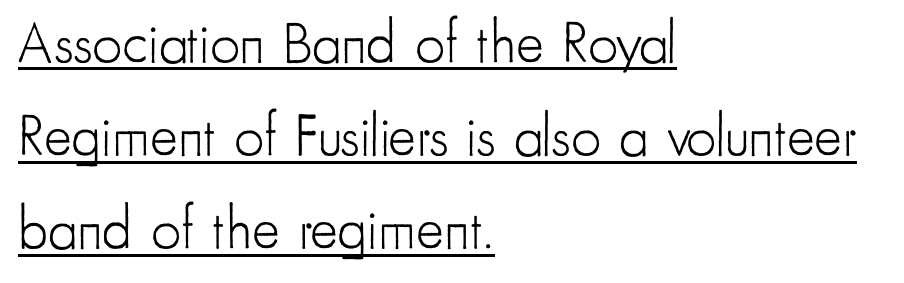
The image shows 59 px light, condensed sans-serif type, upright; set left-aligned, normal line spacing (1.58x), normal letter spacing, underlined; low stroke contrast and a small x-height.
